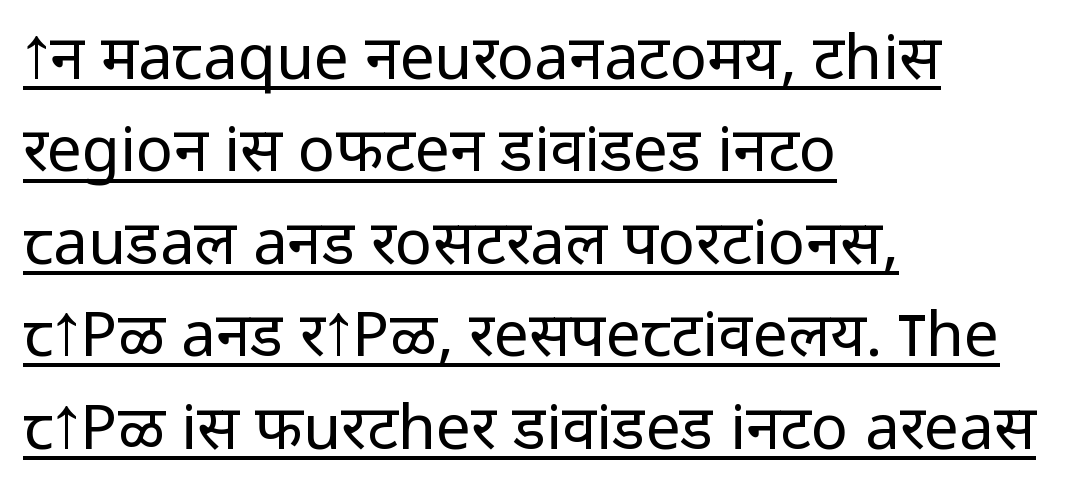
{"serif": "no", "italic": "no", "bold": "no", "weight": "regular", "width": "normal", "stroke_contrast": "low", "x_height": "medium", "monospaced": "no", "underline": "yes", "align": "left", "line_spacing": "normal", "line_spacing_ratio": 1.49, "letter_spacing": "normal", "letter_spacing_em": 0.0, "glyph_px": 62}
